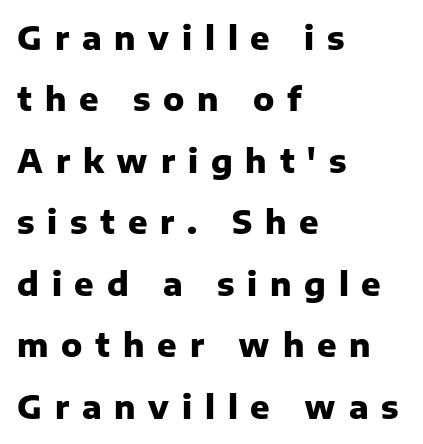
Q: Is the text bold? A: Yes.
Q: Is the text italic (slanted)? A: No, it is upright.
Q: Is the typeface a serif or a sans-serif typeface? A: Sans-serif.
Q: Is the text underlined? A: No.
Q: How is the paragraph aligned? A: Left-aligned.
Q: Is the spacing between letters normal or unusually wide? A: Unusually wide.
Q: Is the spacing between lines tight, normal or loose? A: Loose.
Q: Width (condensed, normal, or wide)? A: Normal.
Q: Stroke contrast? A: Low.
Q: x-height? A: Medium.
Q: Monospaced? A: No.
